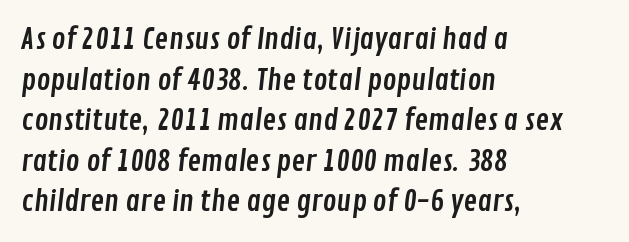
Q: Is the typeface a serif or a sans-serif typeface? A: Sans-serif.
Q: Is the text underlined? A: No.
Q: How is the paragraph aligned? A: Left-aligned.
Q: Is the spacing between letters normal or unusually wide? A: Normal.
Q: Is the spacing between lines tight, normal or loose? A: Normal.
Q: Width (condensed, normal, or wide)? A: Condensed.
Q: Stroke contrast? A: Low.
Q: x-height? A: Medium.
Q: Monospaced? A: No.
